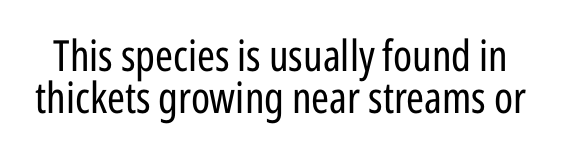
{"serif": "no", "italic": "no", "bold": "no", "weight": "regular", "width": "condensed", "stroke_contrast": "low", "x_height": "medium", "monospaced": "no", "underline": "no", "line_spacing": "tight", "line_spacing_ratio": 0.97, "letter_spacing": "normal", "letter_spacing_em": 0.0, "glyph_px": 43}
